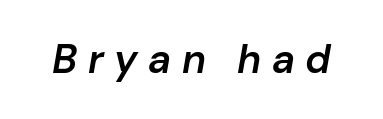
Students, this is semibold: more ink than regular, less than bold. Lines of text with bare space underneath. The lettering tilts uniformly, giving the passage an italic look. There is plenty of visible air inserted between adjacent glyphs. This sample has the flowing, uneven cadence of proportional lettering.
